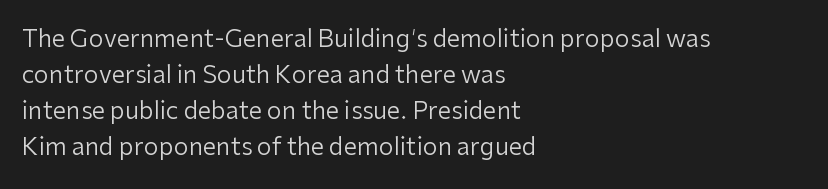
The image shows 24 px text type, upright; set left-aligned, normal line spacing (1.5x), normal letter spacing, not underlined.
